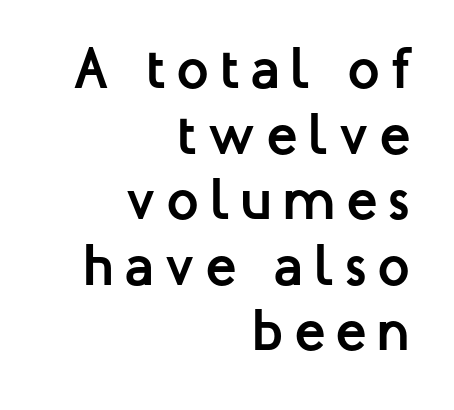
Q: Is the text bold? A: Yes.
Q: Is the text italic (slanted)? A: No, it is upright.
Q: Is the typeface a serif or a sans-serif typeface? A: Sans-serif.
Q: Is the text underlined? A: No.
Q: How is the paragraph aligned? A: Right-aligned.
Q: Is the spacing between lines tight, normal or loose? A: Tight.
Q: Width (condensed, normal, or wide)? A: Normal.
Q: Stroke contrast? A: Low.
Q: x-height? A: Medium.
Q: Monospaced? A: No.
